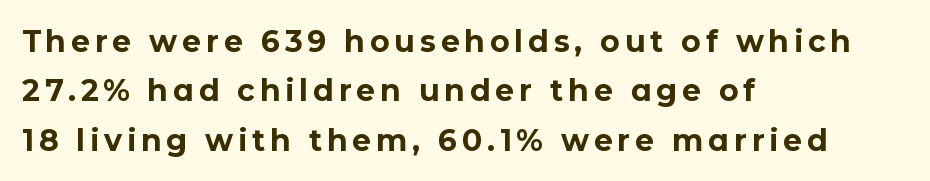
{"serif": "no", "italic": "no", "bold": "yes", "weight": "bold", "width": "normal", "stroke_contrast": "low", "x_height": "medium", "monospaced": "no", "underline": "no", "align": "left", "line_spacing": "normal", "line_spacing_ratio": 1.65, "glyph_px": 30}
